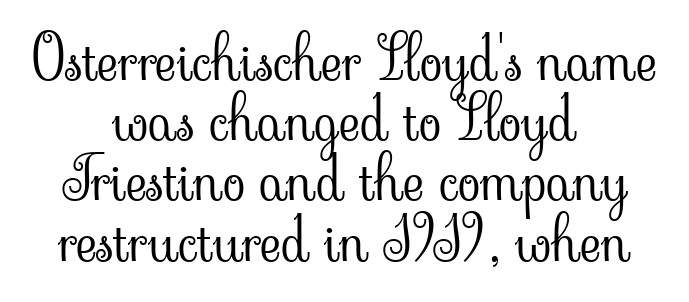
I'd call this a serif setting — the letters wear small feet. Both edges are ragged and mirror each other, which tells us the setting is centered. Every stem runs plumb, perpendicular to the baseline. The letters advance in unequal steps, a hallmark of proportional type. There is no visible air inserted between adjacent glyphs.
